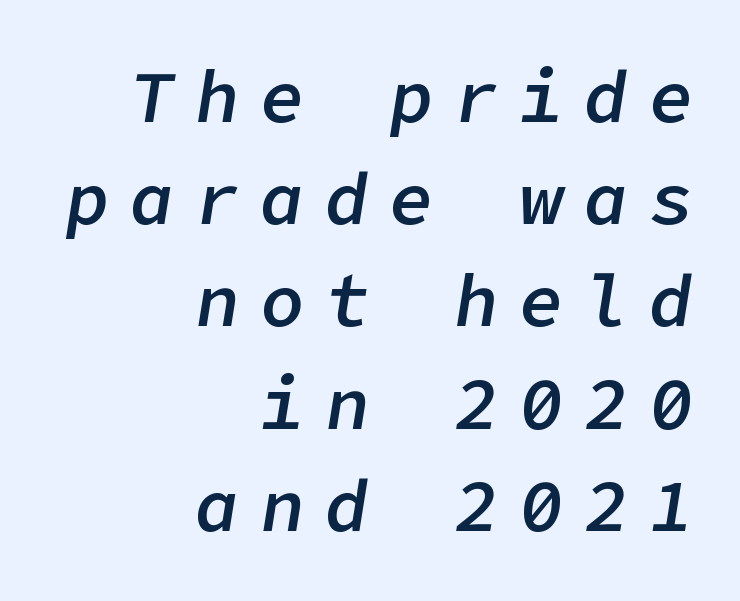
The glyphs look as if they've been sheared to an angle. Right-aligned paragraph, ragged on the left. Only glyphs here, with clear space below each row. Loose tracking; the words dissolve into strings of separated letters. This block has exactly the height ordinary leading produces. Weight: semibold (demi).
